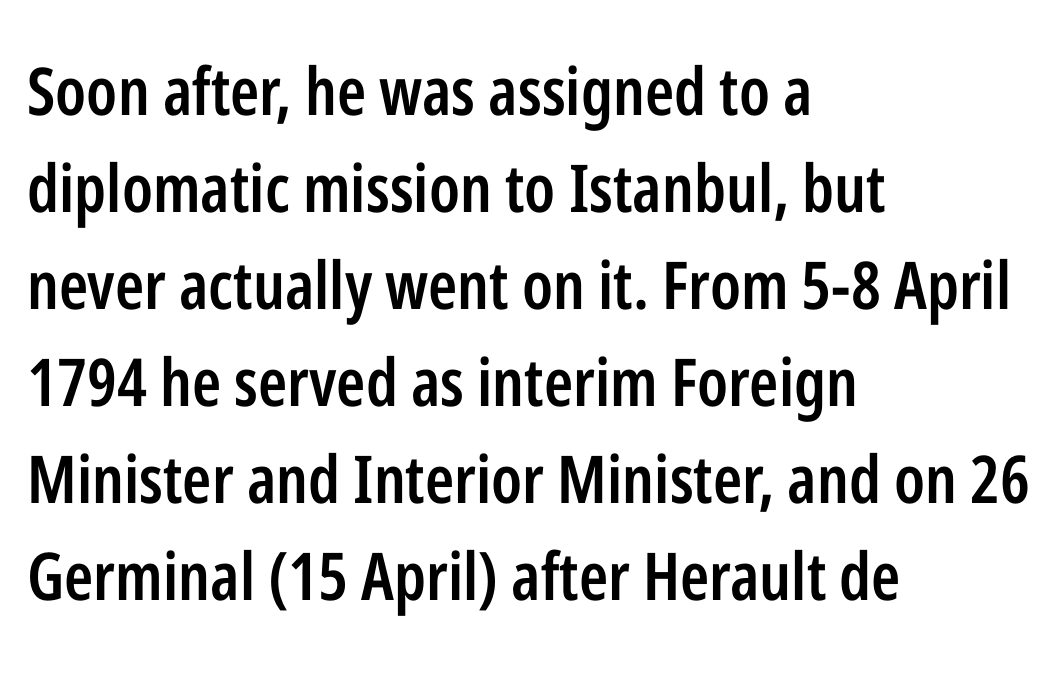
{"serif": "no", "italic": "no", "bold": "semi", "weight": "semibold", "width": "condensed", "stroke_contrast": "low", "x_height": "medium", "monospaced": "no", "underline": "no", "align": "left", "line_spacing": "normal", "line_spacing_ratio": 1.47, "letter_spacing": "normal", "letter_spacing_em": 0.0, "glyph_px": 66}
